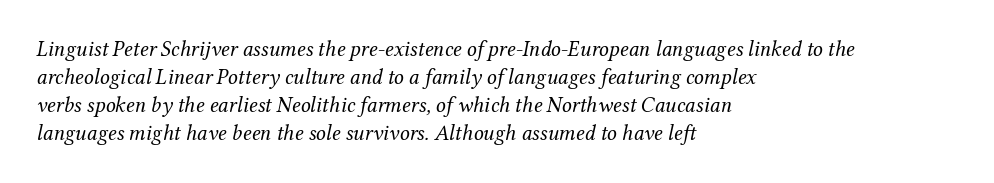
The image shows 22 px text type, italic (leaning right); set left-aligned, normal line spacing (1.28x), normal letter spacing, not underlined.
